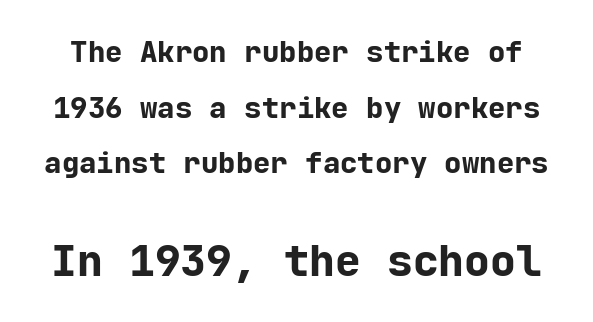
{"serif": "no", "italic": "no", "bold": "yes", "weight": "bold", "width": "normal", "stroke_contrast": "low", "x_height": "medium", "monospaced": "yes", "underline": "no", "line_spacing": "loose", "line_spacing_ratio": 1.92, "letter_spacing": "normal", "letter_spacing_em": 0.0, "larger_block": "second", "size_ratio": 1.48, "glyph_px": 43}
